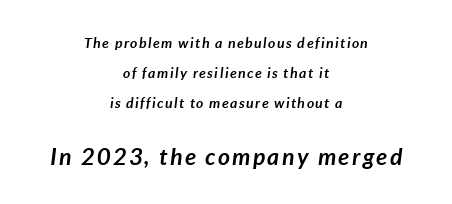
Widely set lines give the paragraph a tall, airy silhouette. Characters are canted at an angle relative to the baseline's perpendicular. Pretty heavy lettering here — definitely bold. Underline: absent. Size contrast runs from small at the top to large at the bottom. Teacher's note: observe the equal gaps on both sides — that is centered alignment.
